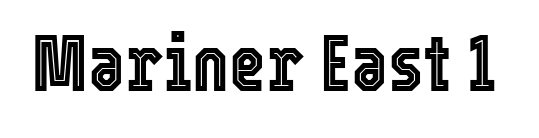
Q: Is the text italic (slanted)? A: No, it is upright.
Q: Is the text underlined? A: No.
Q: Is the spacing between letters normal or unusually wide? A: Normal.
Q: Width (condensed, normal, or wide)? A: Condensed.
Q: x-height? A: Medium.
Q: Monospaced? A: No.
